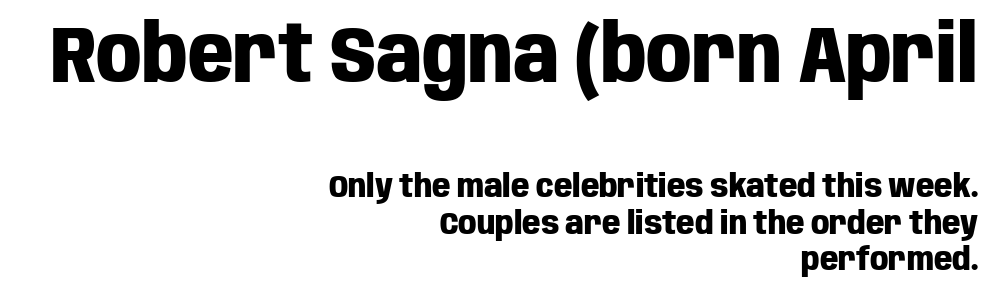
The image shows 79 px heavy, condensed sans-serif type, upright; set right-aligned, tight line spacing (1.13x), normal letter spacing, not underlined; the first (top) block is 2.47x larger; low stroke contrast and a large x-height.
